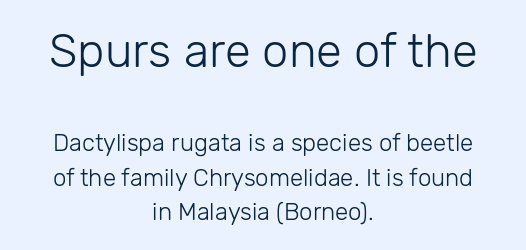
Q: Is the text bold? A: No.
Q: Is the text italic (slanted)? A: No, it is upright.
Q: Is the typeface a serif or a sans-serif typeface? A: Sans-serif.
Q: Is the text underlined? A: No.
Q: How is the paragraph aligned? A: Centered.
Q: Is the spacing between letters normal or unusually wide? A: Normal.
Q: Is the spacing between lines tight, normal or loose? A: Normal.
Q: Which block of text is set in a larger size, the first (top) or the second (bottom)? A: The first (top) one.
Q: Width (condensed, normal, or wide)? A: Normal.
Q: Stroke contrast? A: Low.
Q: x-height? A: Medium.
Q: Monospaced? A: No.
